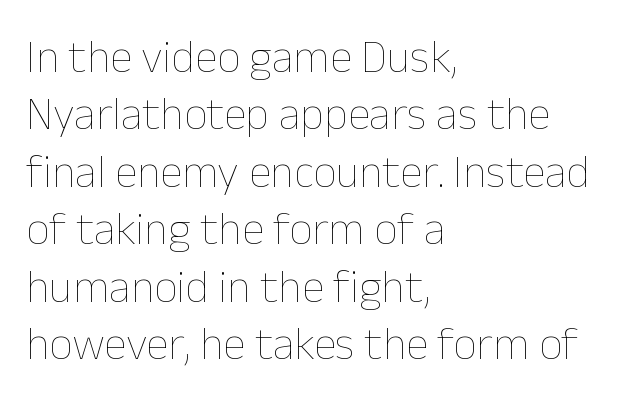
Q: Is the text bold? A: No.
Q: Is the text italic (slanted)? A: No, it is upright.
Q: Is the text underlined? A: No.
Q: How is the paragraph aligned? A: Left-aligned.
Q: Is the spacing between letters normal or unusually wide? A: Normal.
Q: Is the spacing between lines tight, normal or loose? A: Normal.
Q: Width (condensed, normal, or wide)? A: Normal.
Q: Stroke contrast? A: Low.
Q: x-height? A: Medium.
Q: Monospaced? A: No.
